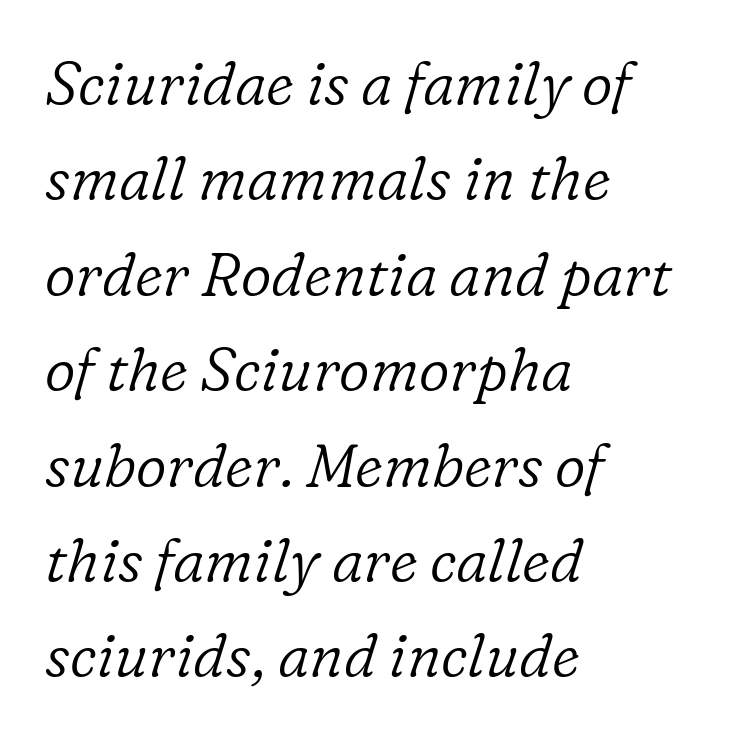
{"serif": "yes", "italic": "yes", "lean": "right", "slant_degrees": 16, "bold": "no", "weight": "light", "width": "normal", "stroke_contrast": "low", "x_height": "medium", "monospaced": "no", "underline": "no", "align": "left", "line_spacing": "normal", "line_spacing_ratio": 1.59, "letter_spacing": "normal", "letter_spacing_em": 0.0, "glyph_px": 60}
